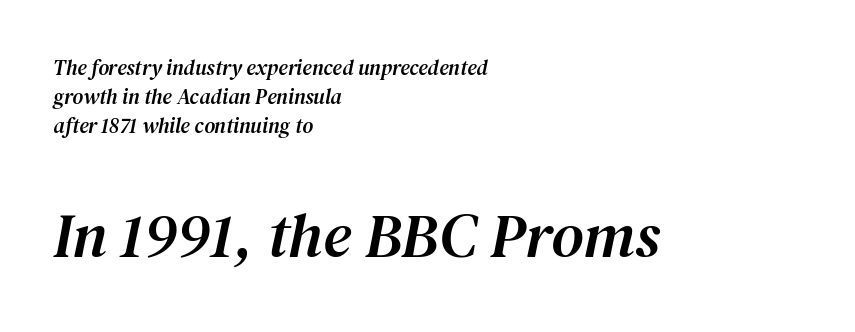
The image shows 63 px serif type, italic (leaning right); set left-aligned, normal line spacing (1.39x), normal letter spacing, not underlined; the second (bottom) block is 3.0x larger; medium stroke contrast and a medium x-height.
